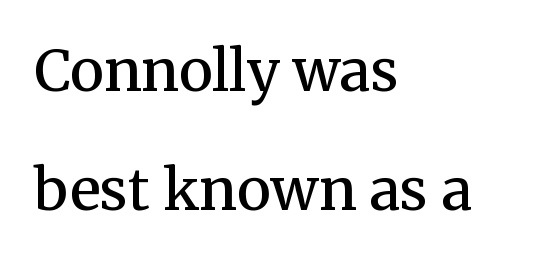
{"serif": "yes", "italic": "no", "bold": "semi", "weight": "semibold", "width": "normal", "stroke_contrast": "medium", "x_height": "medium", "monospaced": "no", "underline": "no", "align": "left", "line_spacing": "loose", "line_spacing_ratio": 2.09, "letter_spacing": "normal", "letter_spacing_em": 0.0, "glyph_px": 57}
